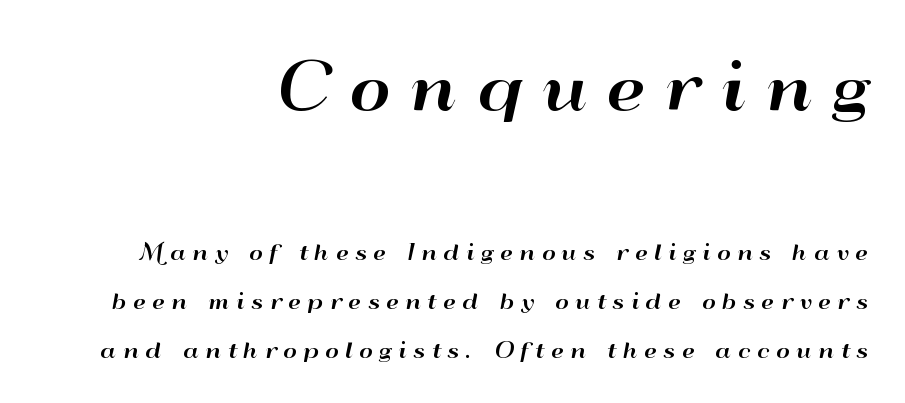
The image shows 63 px wide sans-serif type; set right-aligned, loose line spacing (2.34x), unusually wide letter spacing (+0.31 em), not underlined; the first (top) block is 3.0x larger; high stroke contrast and a small x-height.
